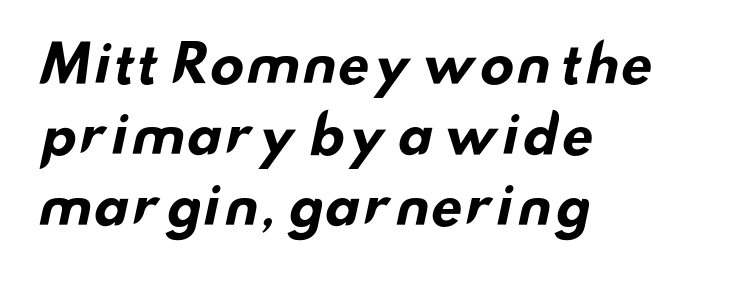
Q: Is the text bold? A: Yes.
Q: Is the typeface a serif or a sans-serif typeface? A: Sans-serif.
Q: Is the text underlined? A: No.
Q: How is the paragraph aligned? A: Left-aligned.
Q: Is the spacing between letters normal or unusually wide? A: Normal.
Q: Is the spacing between lines tight, normal or loose? A: Normal.
Q: Width (condensed, normal, or wide)? A: Wide.
Q: Stroke contrast? A: Low.
Q: x-height? A: Small.
Q: Monospaced? A: No.
